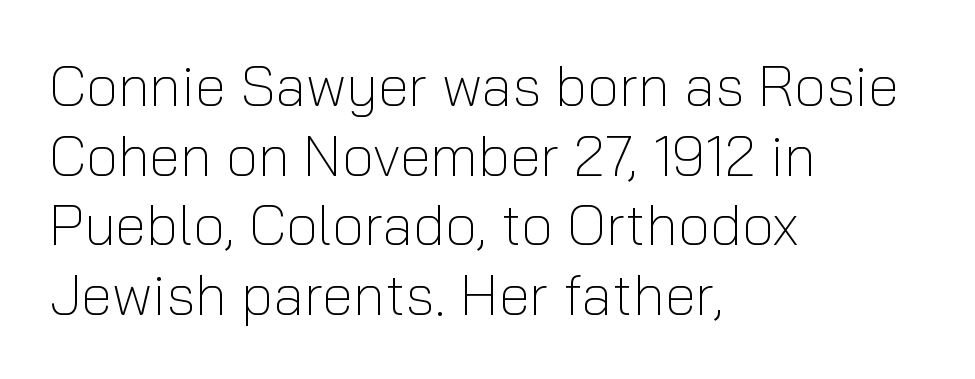
Q: Is the text bold? A: No.
Q: Is the text italic (slanted)? A: No, it is upright.
Q: Is the typeface a serif or a sans-serif typeface? A: Sans-serif.
Q: Is the text underlined? A: No.
Q: How is the paragraph aligned? A: Left-aligned.
Q: Is the spacing between letters normal or unusually wide? A: Normal.
Q: Width (condensed, normal, or wide)? A: Normal.
Q: Stroke contrast? A: Low.
Q: x-height? A: Medium.
Q: Monospaced? A: No.
